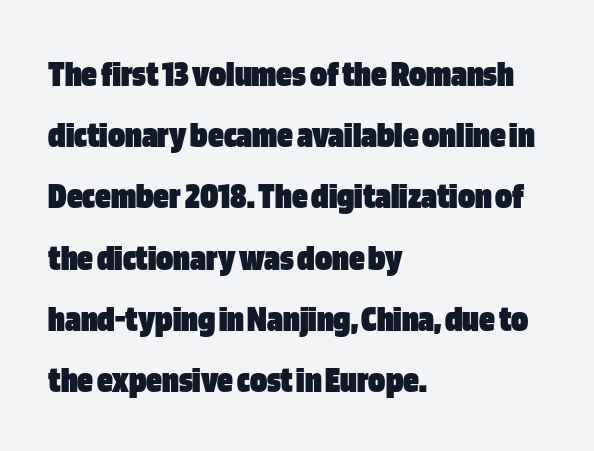
Rendered with straight, roman letterforms. The passage shown has conventional tracking throughout. Typographic density is high because the face is bold. Line spacing here is normal. The passage shown is not underscored anywhere.
